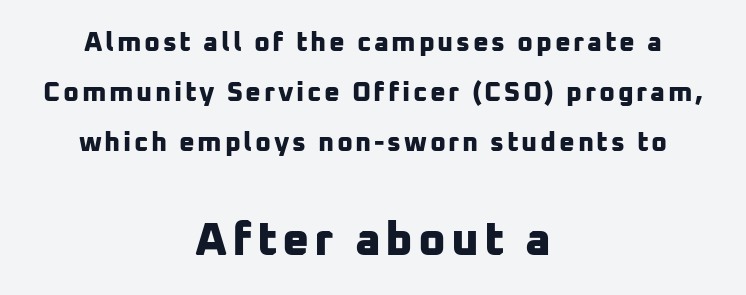
Q: Is the text bold? A: Yes.
Q: Is the typeface a serif or a sans-serif typeface? A: Sans-serif.
Q: Is the text underlined? A: No.
Q: How is the paragraph aligned? A: Centered.
Q: Which block of text is set in a larger size, the first (top) or the second (bottom)? A: The second (bottom) one.
Q: Width (condensed, normal, or wide)? A: Normal.
Q: Stroke contrast? A: Low.
Q: x-height? A: Medium.
Q: Monospaced? A: No.
